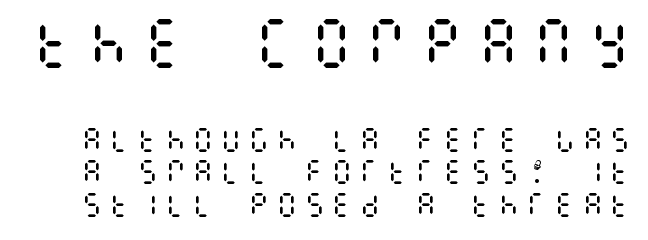
Q: Is the text bold? A: No.
Q: Is the text italic (slanted)? A: No, it is upright.
Q: Is the text underlined? A: No.
Q: Is the spacing between letters normal or unusually wide? A: Unusually wide.
Q: Which block of text is set in a larger size, the first (top) or the second (bottom)? A: The first (top) one.
Q: Width (condensed, normal, or wide)? A: Condensed.
Q: Stroke contrast? A: Medium.
Q: x-height? A: Large.
